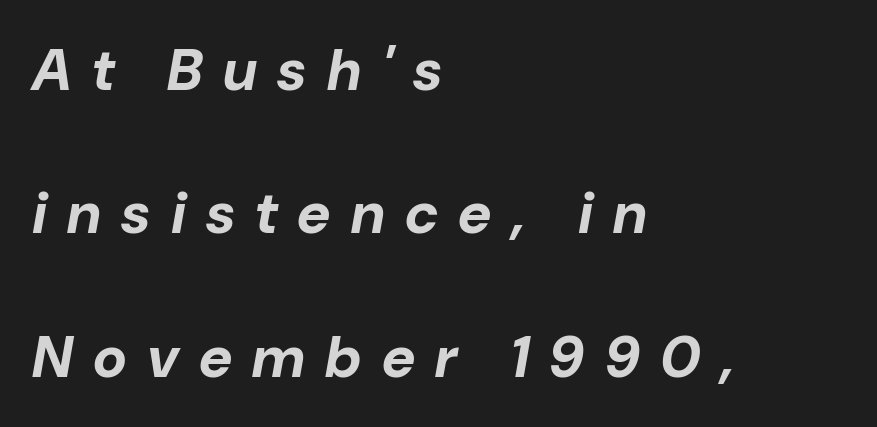
Does the leading feel generous? Absolutely, it's lavish. A bare baseline throughout the passage. Reading down the block, your eye returns to a fixed left position each line. You could only call the tracking loose — the letters float apart. Does the weight exceed regular? Yes, all the way to bold.
